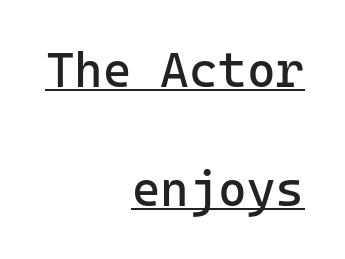
{"serif": "no", "italic": "no", "bold": "no", "weight": "regular", "width": "normal", "stroke_contrast": "low", "x_height": "medium", "underline": "yes", "align": "right", "line_spacing": "loose", "line_spacing_ratio": 2.42, "letter_spacing": "normal", "letter_spacing_em": 0.0, "glyph_px": 49}
